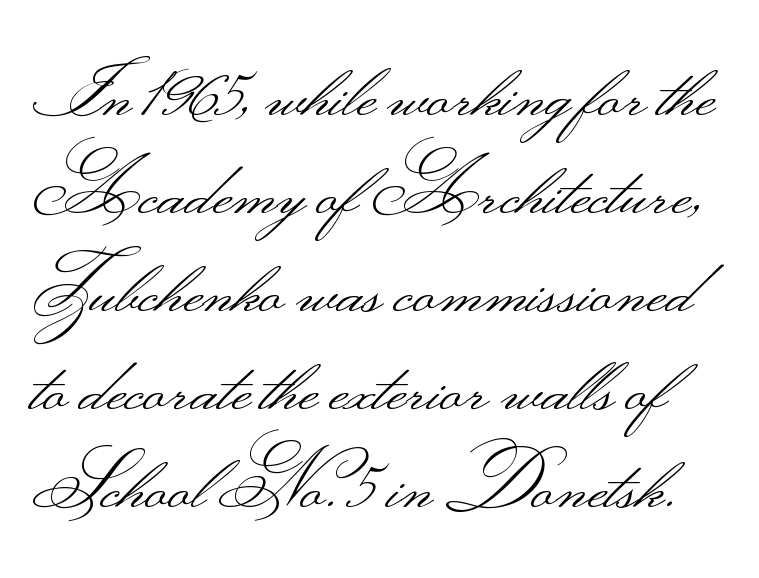
{"serif": "no", "bold": "no", "weight": "light", "width": "wide", "stroke_contrast": "medium", "monospaced": "no", "underline": "no", "line_spacing": "normal", "line_spacing_ratio": 1.29, "letter_spacing": "normal", "letter_spacing_em": 0.0, "glyph_px": 76}
